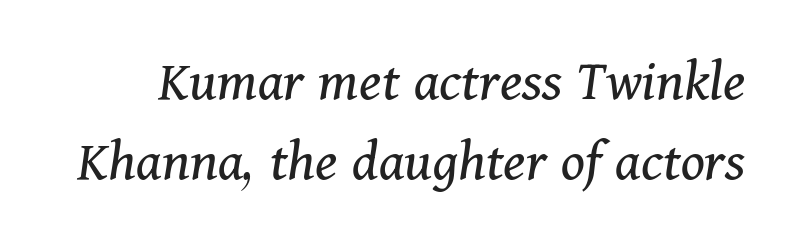
The image shows 60 px regular-weight serif type, italic (leaning right); set normal line spacing (1.34x), normal letter spacing, not underlined; medium stroke contrast and a medium x-height.
